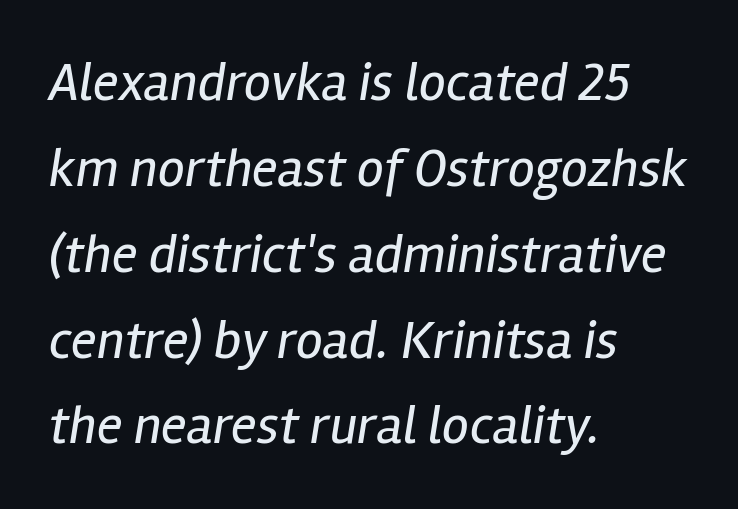
The image shows 54 px regular-weight, condensed type, italic (leaning right); set left-aligned, normal line spacing (1.59x), normal letter spacing, not underlined; low stroke contrast and a medium x-height.
